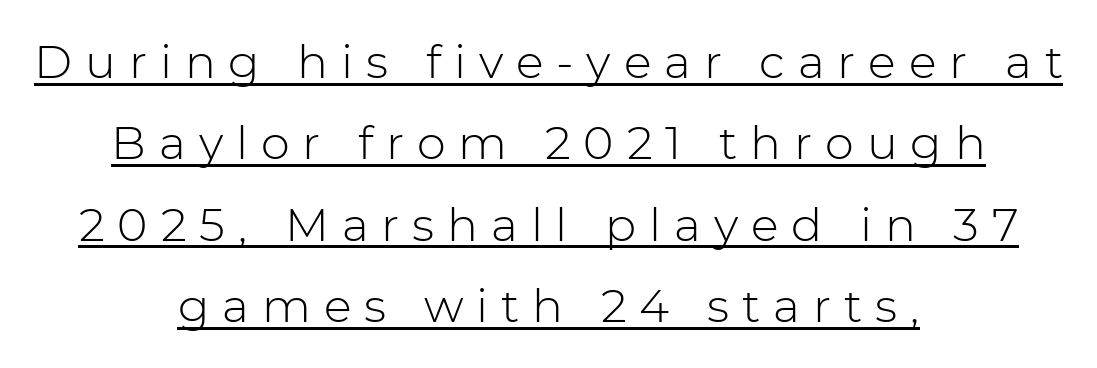
{"serif": "no", "italic": "no", "bold": "no", "weight": "light", "width": "normal", "stroke_contrast": "low", "x_height": "medium", "monospaced": "no", "underline": "yes", "align": "center", "line_spacing_ratio": 1.77, "letter_spacing": "wide", "letter_spacing_em": 0.28, "glyph_px": 46}
